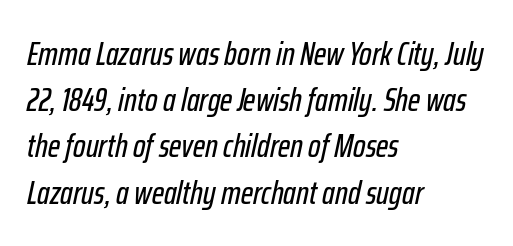
Q: Is the text italic (slanted)? A: Yes, it leans right by about 12 degrees.
Q: Is the text underlined? A: No.
Q: How is the paragraph aligned? A: Left-aligned.
Q: Is the spacing between letters normal or unusually wide? A: Normal.
Q: Is the spacing between lines tight, normal or loose? A: Normal.
Q: Width (condensed, normal, or wide)? A: Condensed.
Q: Stroke contrast? A: Low.
Q: x-height? A: Medium.
Q: Monospaced? A: No.
